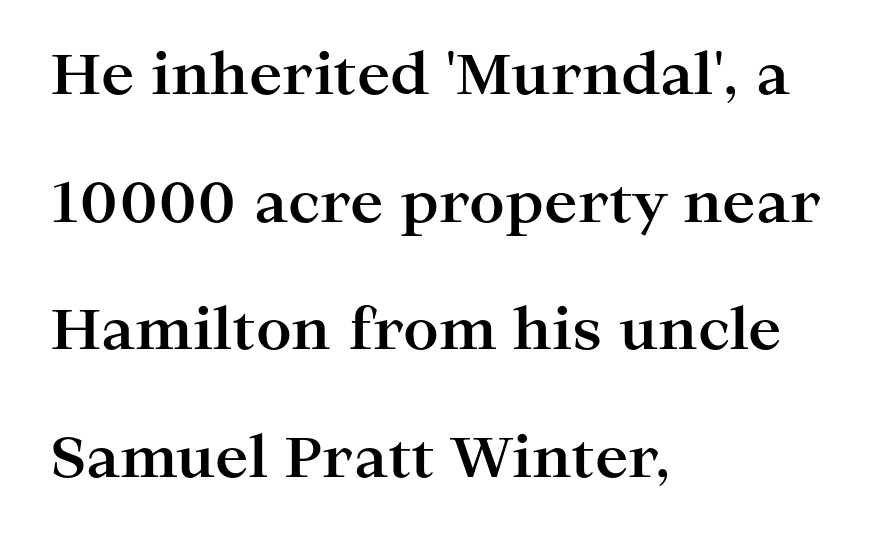
{"serif": "yes", "italic": "no", "bold": "yes", "weight": "bold", "width": "wide", "stroke_contrast": "high", "x_height": "medium", "monospaced": "no", "underline": "no", "align": "left", "line_spacing": "loose", "line_spacing_ratio": 2.28, "letter_spacing": "normal", "letter_spacing_em": 0.0, "glyph_px": 56}
